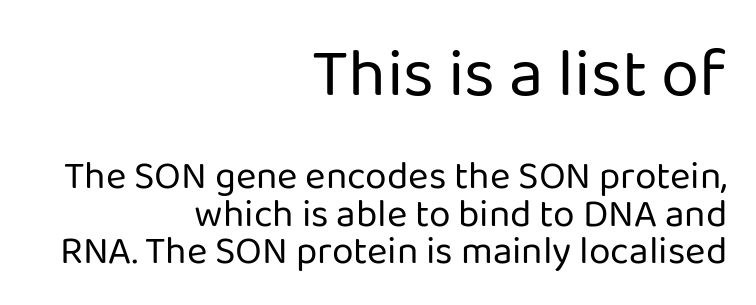
The block of text is dense from top to bottom, with scant space between rows. The strokes are not fattened; the text isn't bold. Does extra space separate the letters? No, they use regular spacing. Ascenders rise straight up at ninety degrees. This layout puts the oversized block above and the modest block below.
